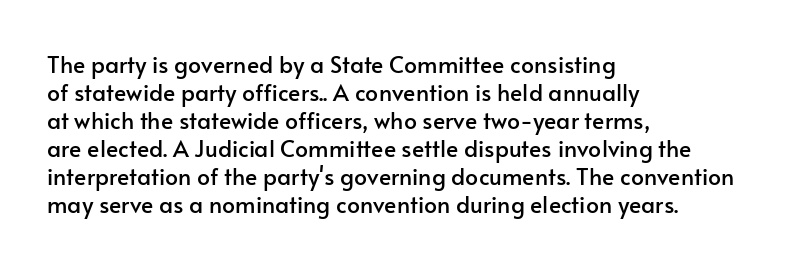
Q: Is the text italic (slanted)? A: No, it is upright.
Q: Is the text underlined? A: No.
Q: How is the paragraph aligned? A: Left-aligned.
Q: Is the spacing between letters normal or unusually wide? A: Normal.
